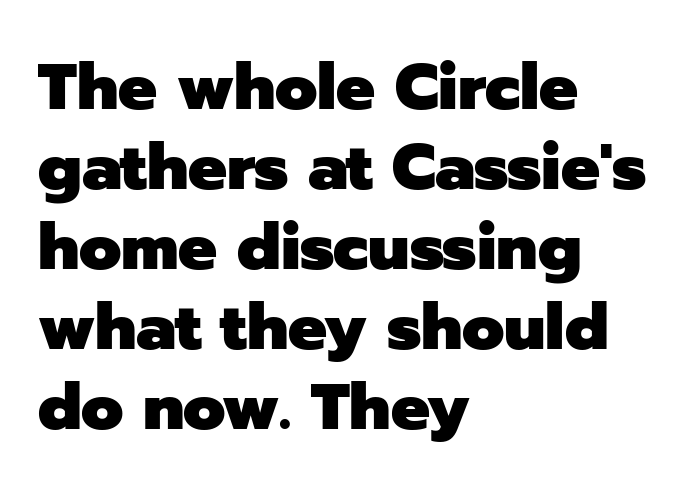
Q: Is the text bold? A: Yes.
Q: Is the text italic (slanted)? A: No, it is upright.
Q: Is the typeface a serif or a sans-serif typeface? A: Sans-serif.
Q: Is the text underlined? A: No.
Q: How is the paragraph aligned? A: Left-aligned.
Q: Is the spacing between letters normal or unusually wide? A: Normal.
Q: Width (condensed, normal, or wide)? A: Normal.
Q: Stroke contrast? A: Low.
Q: x-height? A: Medium.
Q: Monospaced? A: No.
